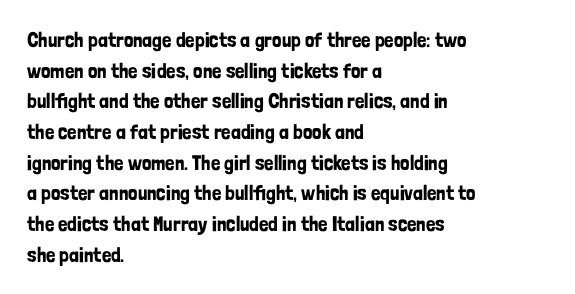
Q: Is the text italic (slanted)? A: No, it is upright.
Q: Is the text underlined? A: No.
Q: How is the paragraph aligned? A: Left-aligned.
Q: Is the spacing between letters normal or unusually wide? A: Normal.
Q: Is the spacing between lines tight, normal or loose? A: Normal.
